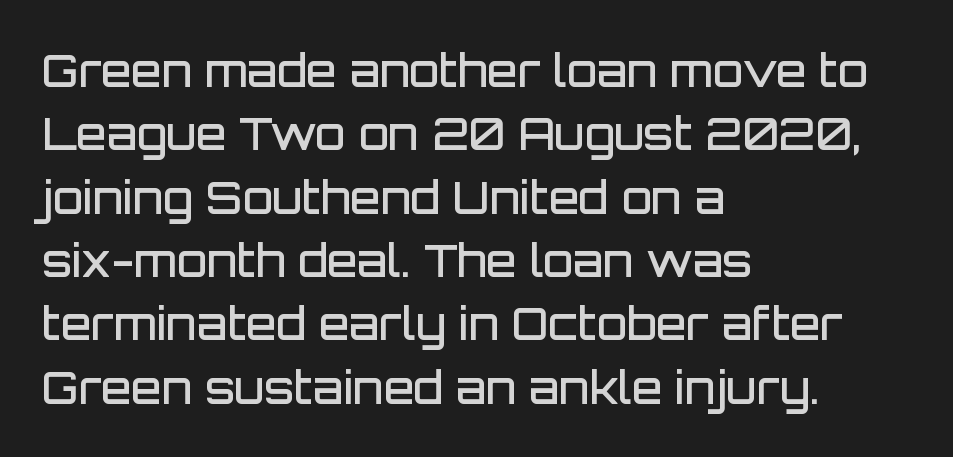
The image shows 44 px semibold sans-serif type, upright; set left-aligned, normal line spacing (1.44x), normal letter spacing, not underlined; low stroke contrast and a large x-height.
